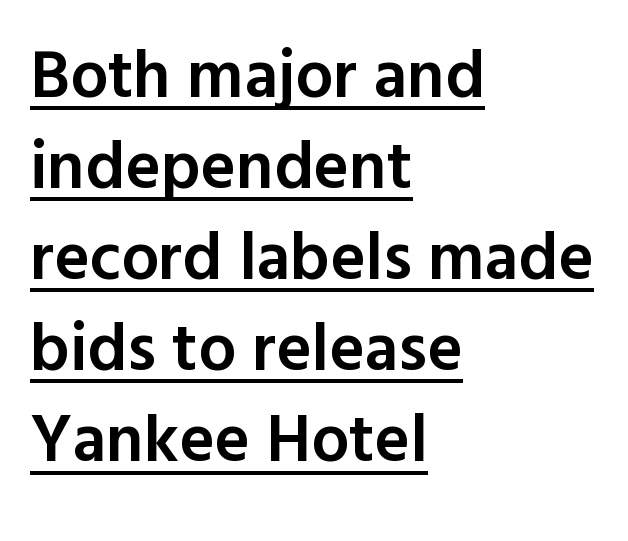
The image shows 67 px semibold sans-serif type, upright; set left-aligned, normal line spacing (1.36x), normal letter spacing, underlined; a medium x-height.
